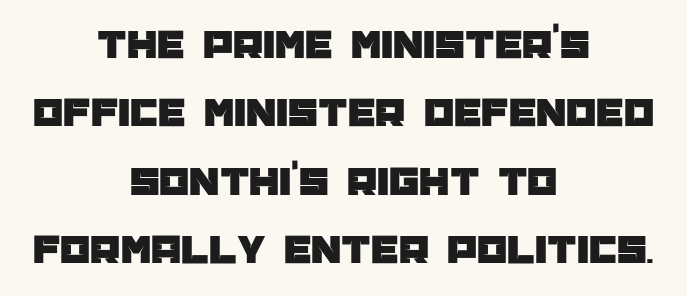
{"serif": "no", "italic": "no", "width": "normal", "stroke_contrast": "low", "x_height": "large", "monospaced": "no", "underline": "no", "align": "center", "line_spacing": "normal", "line_spacing_ratio": 1.59, "letter_spacing": "normal", "letter_spacing_em": 0.0, "glyph_px": 43}
